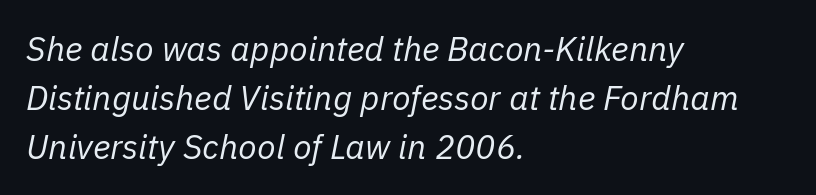
Q: Is the text bold? A: No.
Q: Is the text italic (slanted)? A: Yes, it leans right by about 11 degrees.
Q: Is the text underlined? A: No.
Q: How is the paragraph aligned? A: Left-aligned.
Q: Is the spacing between letters normal or unusually wide? A: Normal.
Q: Is the spacing between lines tight, normal or loose? A: Normal.
Q: Width (condensed, normal, or wide)? A: Normal.
Q: Stroke contrast? A: Low.
Q: x-height? A: Medium.
Q: Monospaced? A: No.
